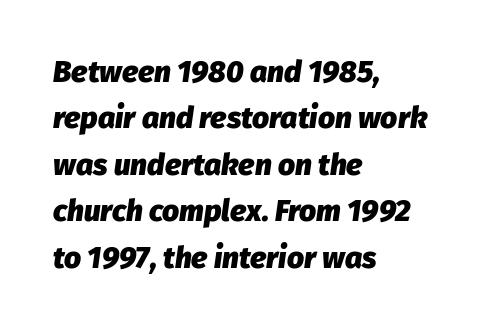
Spacing verdict: proportional, widths tailored to each character. The glyphs have the mass of a bold cut. The strip under each line holds only bare page. Honestly, the row spacing looks completely unremarkable. The text block is weighted toward the left margin, trailing off unevenly rightward.
